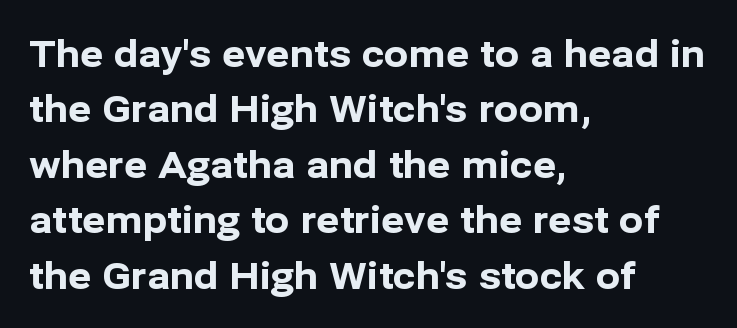
A typesetter would call this leading conventional body-copy spacing. Check under the words: just untouched page. This is sans-serif lettering, the kind often seen on screens and signage. The tracking reads as untouched default to a designer's eye. This sample has the flowing, uneven cadence of proportional lettering.
